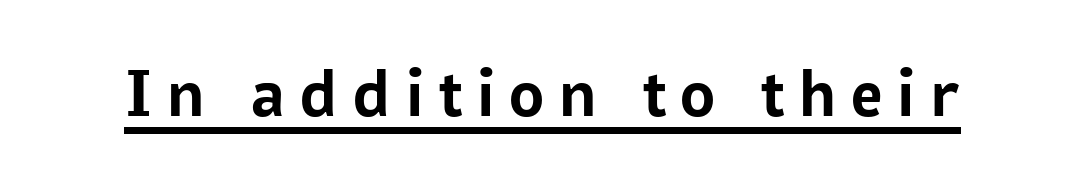
The image shows 70 px semibold sans-serif type, upright; set unusually wide letter spacing (+0.2 em), underlined; low stroke contrast and a medium x-height.
